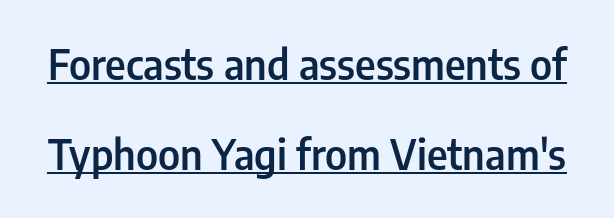
Loosely led — the rows are spread out. Posture: straight, roman, zero tilt. Each line of the rendering has a horizontal stroke beneath the glyphs. How heavy is the stroke? Medium-heavy — a semibold, shy of bold. You could not count columns in this text — the font is proportionally spaced.
